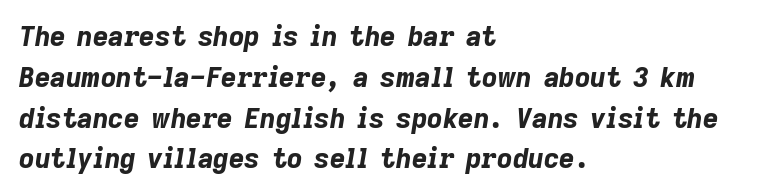
The image shows 27 px bold type, italic (leaning right); set left-aligned, normal line spacing (1.51x), normal letter spacing, not underlined.
